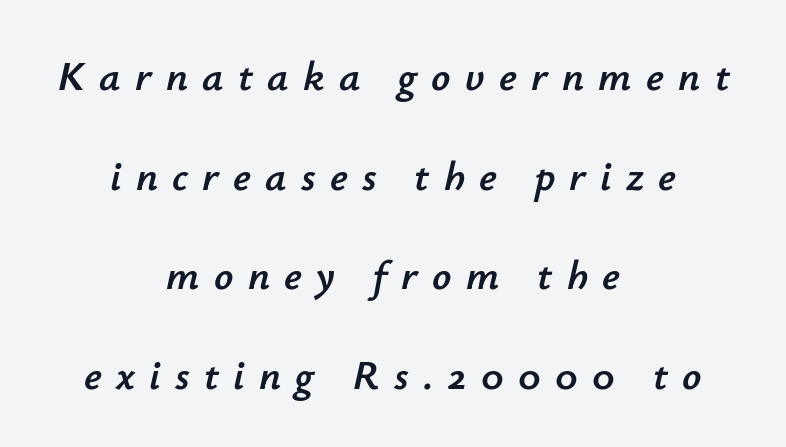
{"italic": "yes", "lean": "right", "slant_degrees": 12, "width": "normal", "stroke_contrast": "low", "x_height": "small", "monospaced": "no", "underline": "no", "align": "center", "line_spacing": "loose", "line_spacing_ratio": 2.37, "letter_spacing": "wide", "letter_spacing_em": 0.34, "glyph_px": 42}
